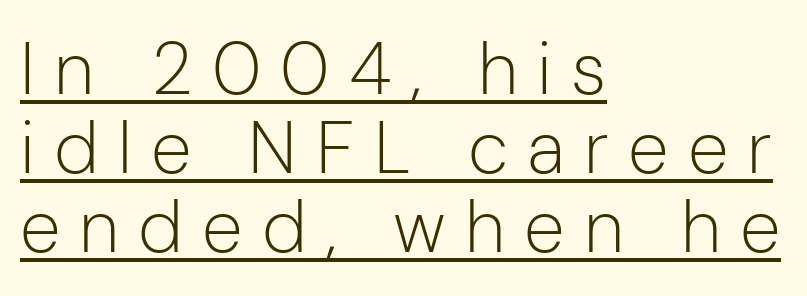
{"serif": "no", "italic": "no", "bold": "no", "weight": "light", "width": "normal", "stroke_contrast": "low", "x_height": "medium", "monospaced": "no", "underline": "yes", "align": "left", "line_spacing": "tight", "line_spacing_ratio": 1.07, "letter_spacing": "wide", "letter_spacing_em": 0.26, "glyph_px": 74}
